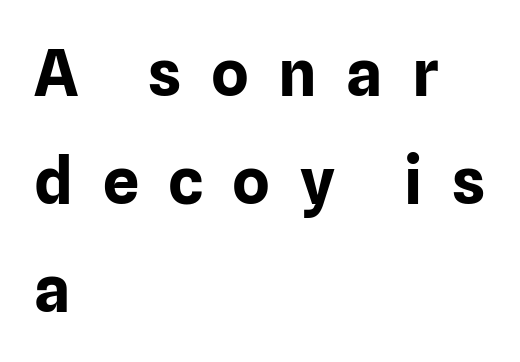
Q: Is the text bold? A: Yes.
Q: Is the text italic (slanted)? A: No, it is upright.
Q: Is the typeface a serif or a sans-serif typeface? A: Sans-serif.
Q: Is the text underlined? A: No.
Q: How is the paragraph aligned? A: Left-aligned.
Q: Is the spacing between letters normal or unusually wide? A: Unusually wide.
Q: Is the spacing between lines tight, normal or loose? A: Normal.
Q: Width (condensed, normal, or wide)? A: Normal.
Q: Stroke contrast? A: Low.
Q: x-height? A: Medium.
Q: Monospaced? A: No.
